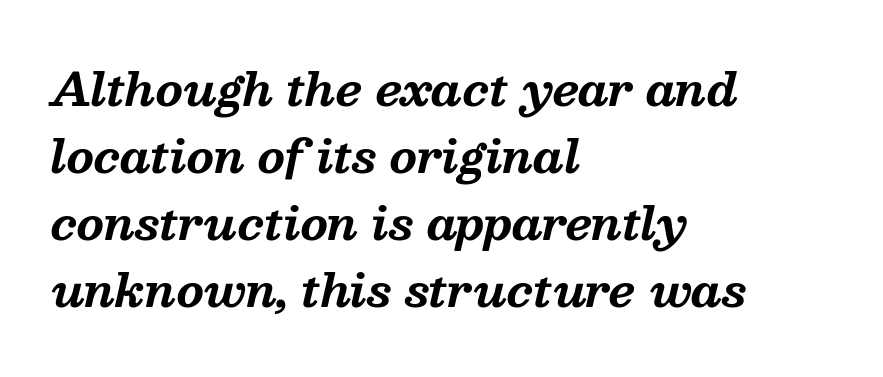
{"serif": "yes", "italic": "yes", "lean": "right", "slant_degrees": 13, "bold": "yes", "weight": "bold", "width": "normal", "stroke_contrast": "medium", "x_height": "medium", "monospaced": "no", "underline": "no", "align": "left", "line_spacing": "normal", "line_spacing_ratio": 1.52, "letter_spacing": "normal", "letter_spacing_em": 0.0, "glyph_px": 44}
